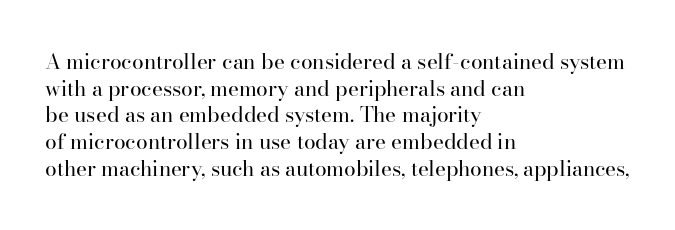
{"italic": "no", "bold": "no", "underline": "no", "align": "left", "line_spacing": "normal", "line_spacing_ratio": 1.27, "letter_spacing": "normal", "letter_spacing_em": 0.0, "glyph_px": 21}
